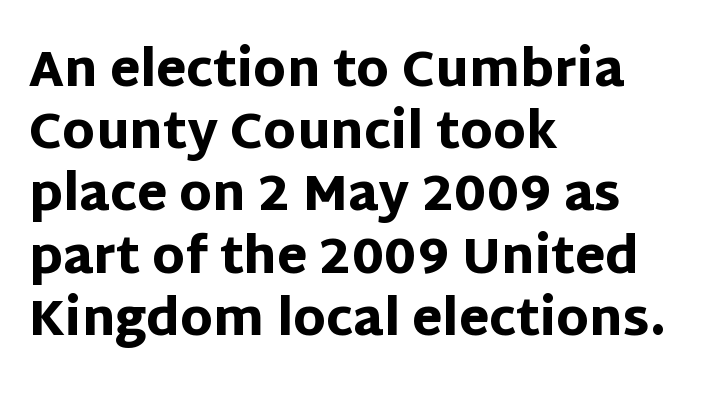
{"serif": "no", "italic": "no", "bold": "yes", "weight": "heavy", "width": "normal", "stroke_contrast": "low", "x_height": "large", "monospaced": "no", "underline": "no", "align": "left", "line_spacing": "normal", "line_spacing_ratio": 1.27, "letter_spacing": "normal", "letter_spacing_em": 0.0, "glyph_px": 49}
